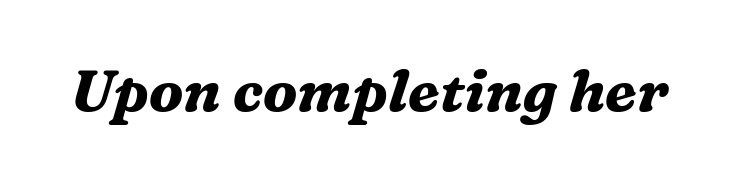
Examine the stroke ends and you'll spot serifs. The specimen reads as italic at a glance. On the weight axis this lands at bold, roughly 700. Do the characters align in a grid? No, the font is proportional.
